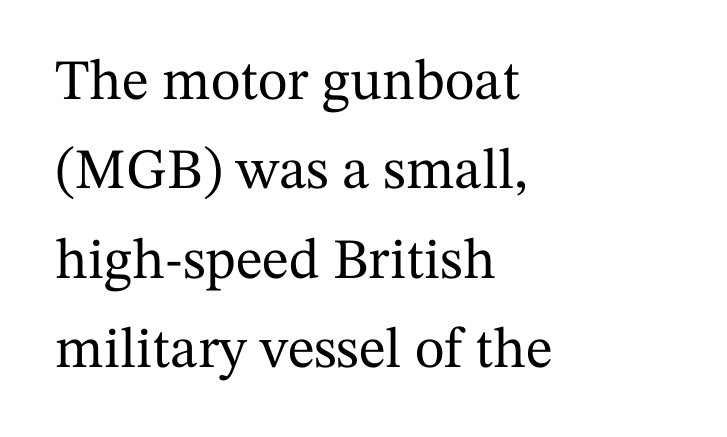
The image shows 57 px serif type, upright; set left-aligned, normal line spacing (1.57x), normal letter spacing, not underlined; medium stroke contrast and a medium x-height.
